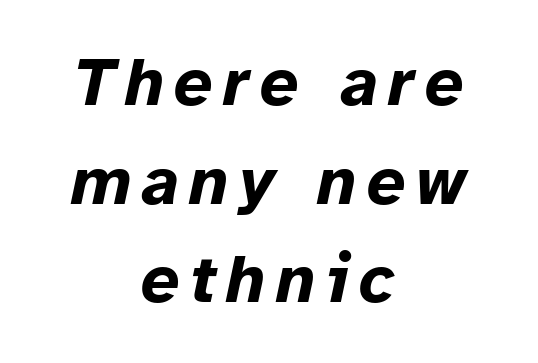
{"italic": "yes", "lean": "right", "slant_degrees": 12, "bold": "yes", "weight": "bold", "width": "normal", "stroke_contrast": "low", "x_height": "medium", "monospaced": "no", "underline": "no", "align": "center", "line_spacing": "normal", "line_spacing_ratio": 1.45, "glyph_px": 68}
